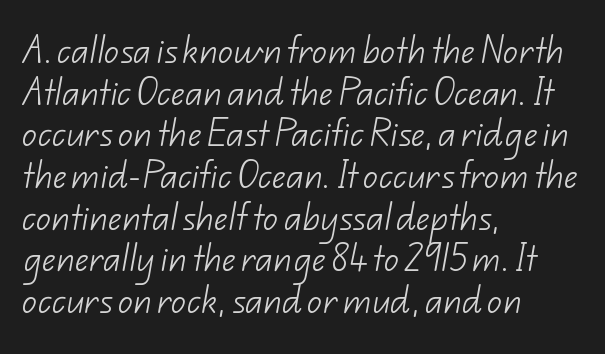
Q: Is the text bold? A: No.
Q: Is the typeface a serif or a sans-serif typeface? A: Sans-serif.
Q: Is the text underlined? A: No.
Q: How is the paragraph aligned? A: Left-aligned.
Q: Is the spacing between letters normal or unusually wide? A: Normal.
Q: Is the spacing between lines tight, normal or loose? A: Normal.
Q: Width (condensed, normal, or wide)? A: Normal.
Q: Stroke contrast? A: Low.
Q: x-height? A: Small.
Q: Monospaced? A: No.
